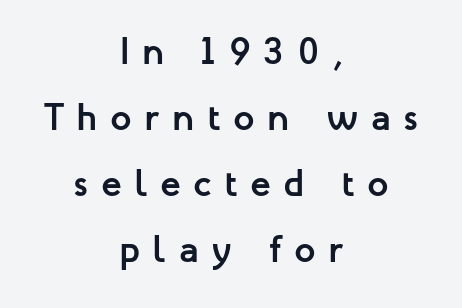
Character widths vary here, with narrow letters taking less room than wide ones. Heavy-handed strokes throughout: this text is bold. A bare baseline throughout the passage. Letter spacing: wide. This is the regular roman posture of the typeface.
